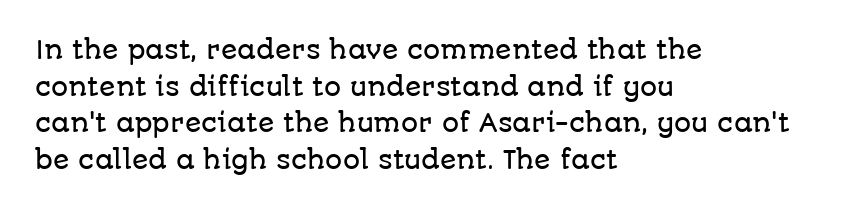
The image shows 24 px text type, upright; set left-aligned, normal line spacing (1.53x), normal letter spacing, not underlined.
